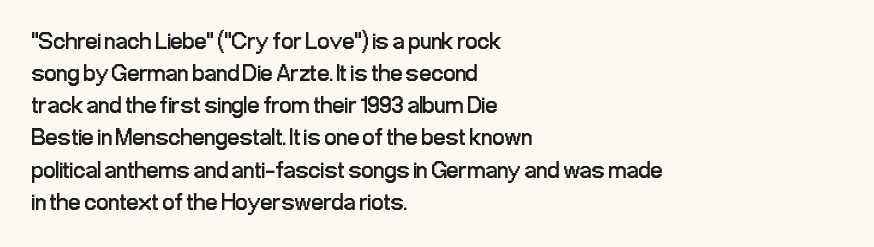
The image shows 24 px text type, upright; set left-aligned, normal line spacing (1.34x), normal letter spacing, not underlined.
